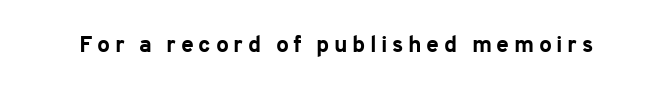
Honestly, there is no underline to notice here at all. Between one letter and the next there's a generous, obvious gap. Italic? Not at all — the glyphs are vertical. Strokes here are thick enough to call this a true bold.
